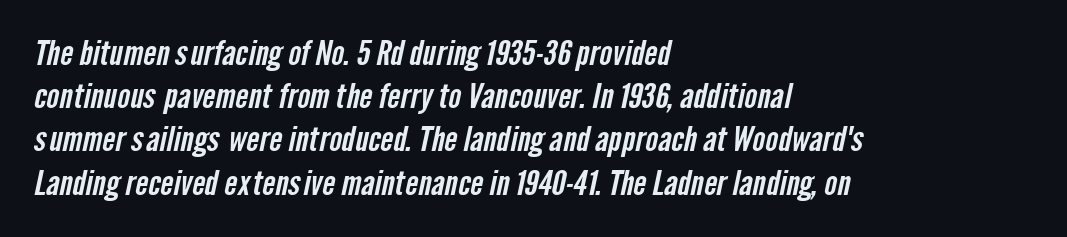
Q: Is the typeface a serif or a sans-serif typeface? A: Sans-serif.
Q: Is the text underlined? A: No.
Q: How is the paragraph aligned? A: Left-aligned.
Q: Is the spacing between letters normal or unusually wide? A: Normal.
Q: Is the spacing between lines tight, normal or loose? A: Normal.
Q: Width (condensed, normal, or wide)? A: Condensed.
Q: Stroke contrast? A: Low.
Q: x-height? A: Medium.
Q: Monospaced? A: No.
